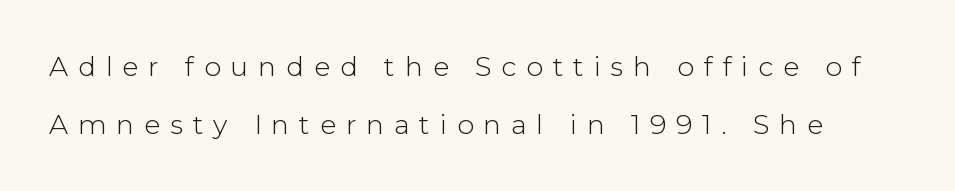
Q: Is the text bold? A: No.
Q: Is the text italic (slanted)? A: No, it is upright.
Q: Is the text underlined? A: No.
Q: Is the spacing between letters normal or unusually wide? A: Unusually wide.
Q: Is the spacing between lines tight, normal or loose? A: Loose.
